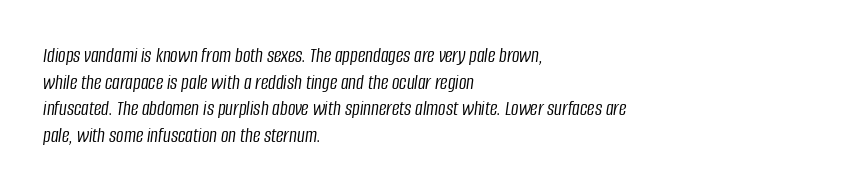
The image shows 21 px text type, italic (leaning right); set left-aligned, normal line spacing (1.27x), normal letter spacing, not underlined.
